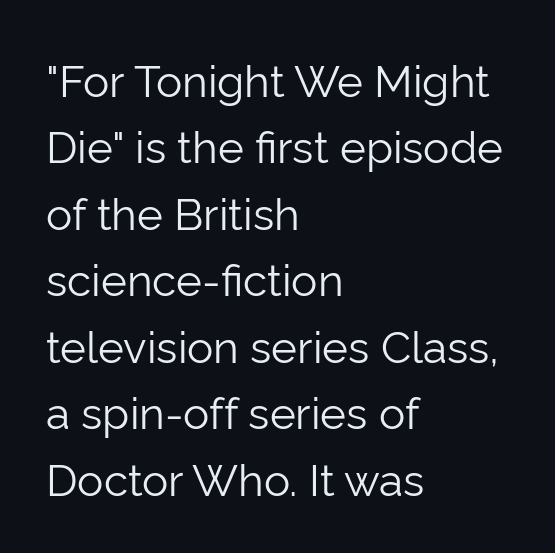
{"serif": "no", "italic": "no", "bold": "no", "weight": "light", "width": "normal", "stroke_contrast": "low", "x_height": "medium", "monospaced": "no", "underline": "no", "align": "left", "line_spacing": "normal", "line_spacing_ratio": 1.51, "letter_spacing": "normal", "letter_spacing_em": 0.0, "glyph_px": 44}
